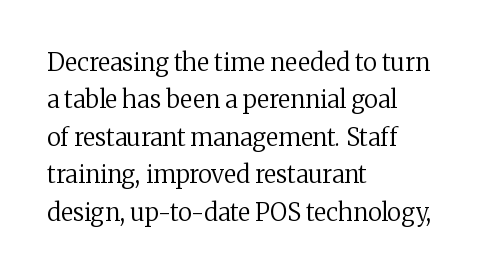
{"italic": "no", "bold": "no", "underline": "no", "align": "left", "line_spacing": "normal", "line_spacing_ratio": 1.56, "letter_spacing": "normal", "letter_spacing_em": 0.0, "glyph_px": 24}
